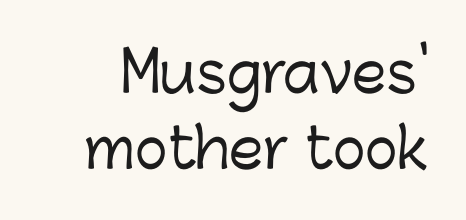
Q: Is the text italic (slanted)? A: No, it is upright.
Q: Is the typeface a serif or a sans-serif typeface? A: Sans-serif.
Q: Is the text underlined? A: No.
Q: Is the spacing between letters normal or unusually wide? A: Normal.
Q: Is the spacing between lines tight, normal or loose? A: Normal.
Q: Width (condensed, normal, or wide)? A: Normal.
Q: Stroke contrast? A: Low.
Q: x-height? A: Medium.
Q: Monospaced? A: No.
